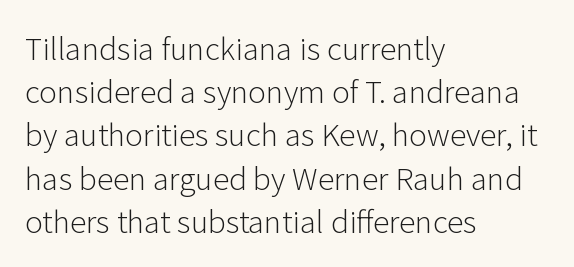
The space beneath each line is pristine and unruled. The lines in this sample share a left origin and differ only in where they stop. The letters stand upright; this is a roman face. Is there much room between lines? A standard amount, neither cramped nor airy. Observe the ordinary spacing: letters are neighbours, not strangers. These lines are composed in type without serifs.
